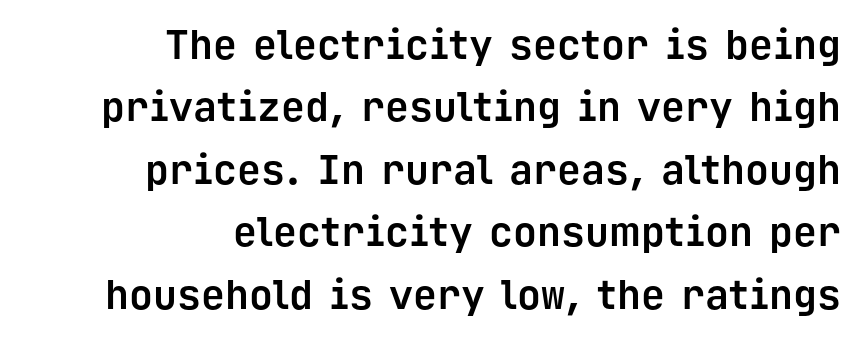
Monospaced: the letters line up in strict vertical columns. Thick stems and heavy bowls — unmistakably bold. A bare baseline throughout the passage. Vertical spacing — default.
